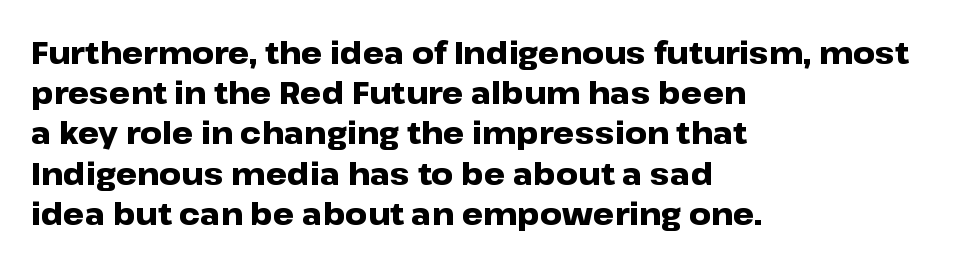
The image shows 30 px heavy, wide sans-serif type, upright; set left-aligned, normal line spacing (1.34x), normal letter spacing, not underlined; low stroke contrast and a medium x-height.
